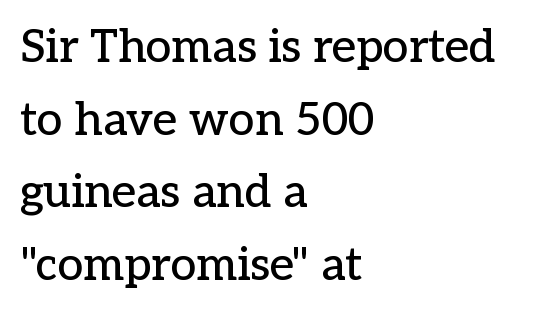
Q: Is the text italic (slanted)? A: No, it is upright.
Q: Is the typeface a serif or a sans-serif typeface? A: Serif.
Q: Is the text underlined? A: No.
Q: How is the paragraph aligned? A: Left-aligned.
Q: Is the spacing between letters normal or unusually wide? A: Normal.
Q: Is the spacing between lines tight, normal or loose? A: Normal.
Q: Width (condensed, normal, or wide)? A: Normal.
Q: Stroke contrast? A: Low.
Q: x-height? A: Medium.
Q: Monospaced? A: No.
